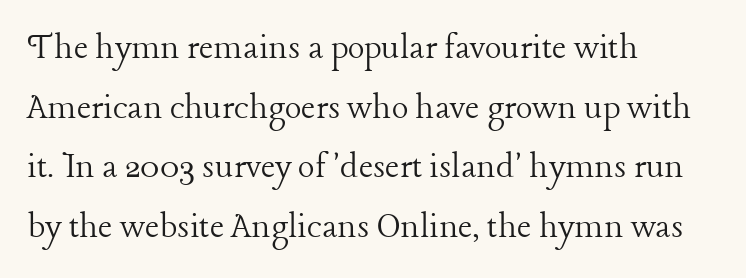
Q: Is the text bold? A: No.
Q: Is the text italic (slanted)? A: No, it is upright.
Q: Is the typeface a serif or a sans-serif typeface? A: Serif.
Q: Is the text underlined? A: No.
Q: How is the paragraph aligned? A: Left-aligned.
Q: Is the spacing between letters normal or unusually wide? A: Normal.
Q: Is the spacing between lines tight, normal or loose? A: Normal.
Q: Width (condensed, normal, or wide)? A: Normal.
Q: Stroke contrast? A: Low.
Q: x-height? A: Medium.
Q: Monospaced? A: No.
